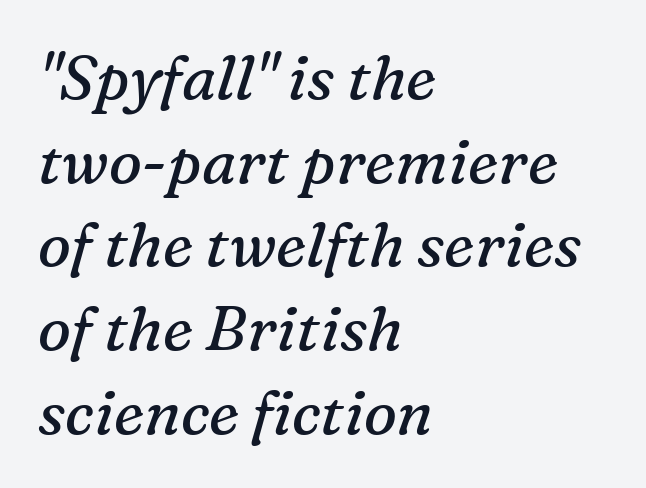
Underlining? Definitely not there. Counters stay open thanks to moderate or lighter strokes. Is this a fixed-width face? No — the glyphs have proportional, varying widths. It's the slanting kind of type. The passage shown is typeset with a serif family. Compared with typical paragraphs, the rows here are spaced about the same.
